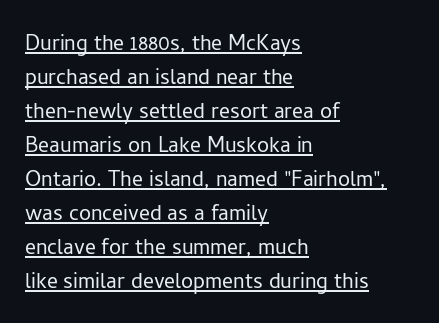
A rule runs beneath these lines of type. These lines sit exactly where default settings would place them. This rendering leaves character spacing at its baseline value. The specimen reads as upright at a glance.
